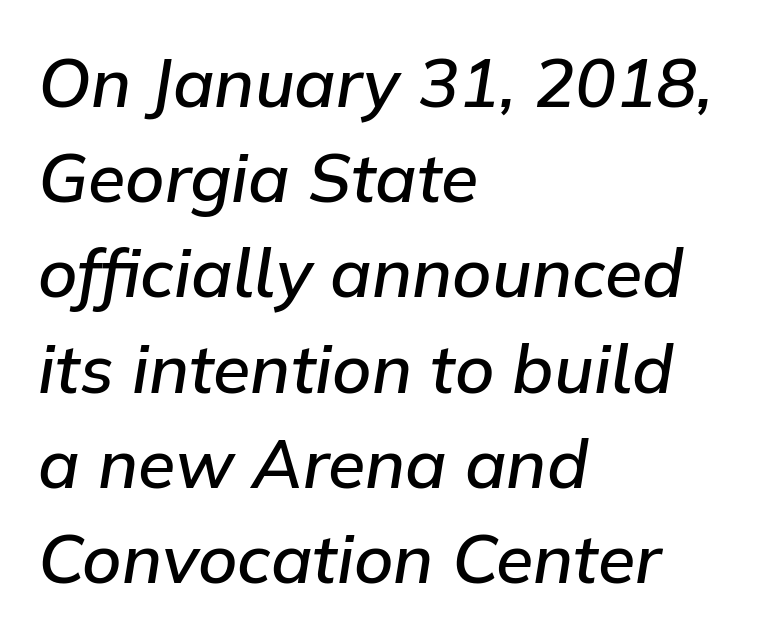
The image shows 68 px semibold type, italic (leaning right); set left-aligned, normal line spacing (1.4x), normal letter spacing, not underlined; low stroke contrast and a medium x-height.
